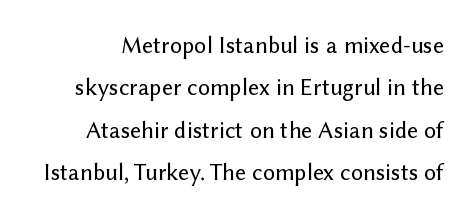
Q: Is the text italic (slanted)? A: No, it is upright.
Q: Is the text underlined? A: No.
Q: Is the spacing between letters normal or unusually wide? A: Normal.
